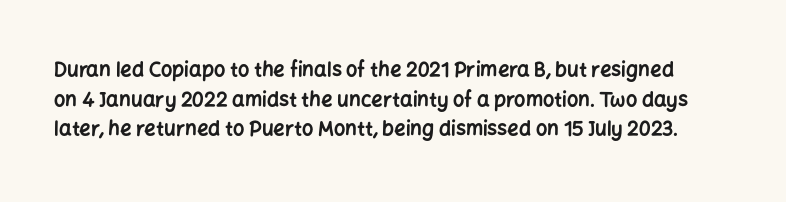
{"italic": "no", "bold": "yes", "underline": "no", "line_spacing": "normal", "line_spacing_ratio": 1.48, "letter_spacing": "normal", "letter_spacing_em": 0.0, "glyph_px": 20}
